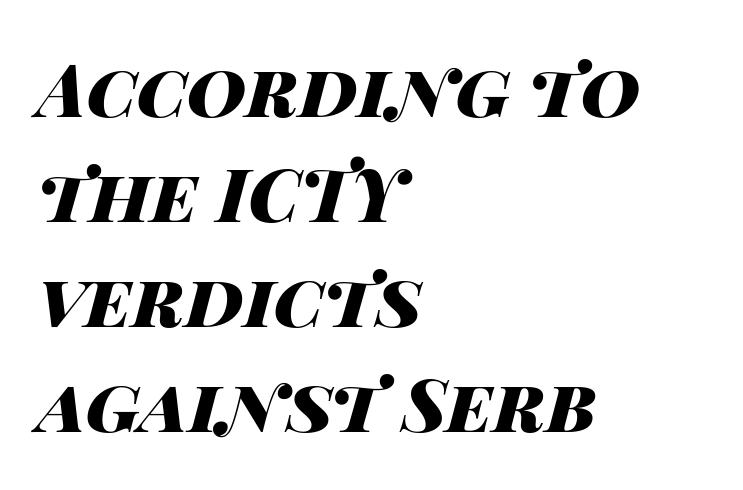
The image shows 73 px heavy, wide type, italic (leaning right); set left-aligned, normal line spacing (1.44x), normal letter spacing, not underlined; high stroke contrast and a large x-height.
